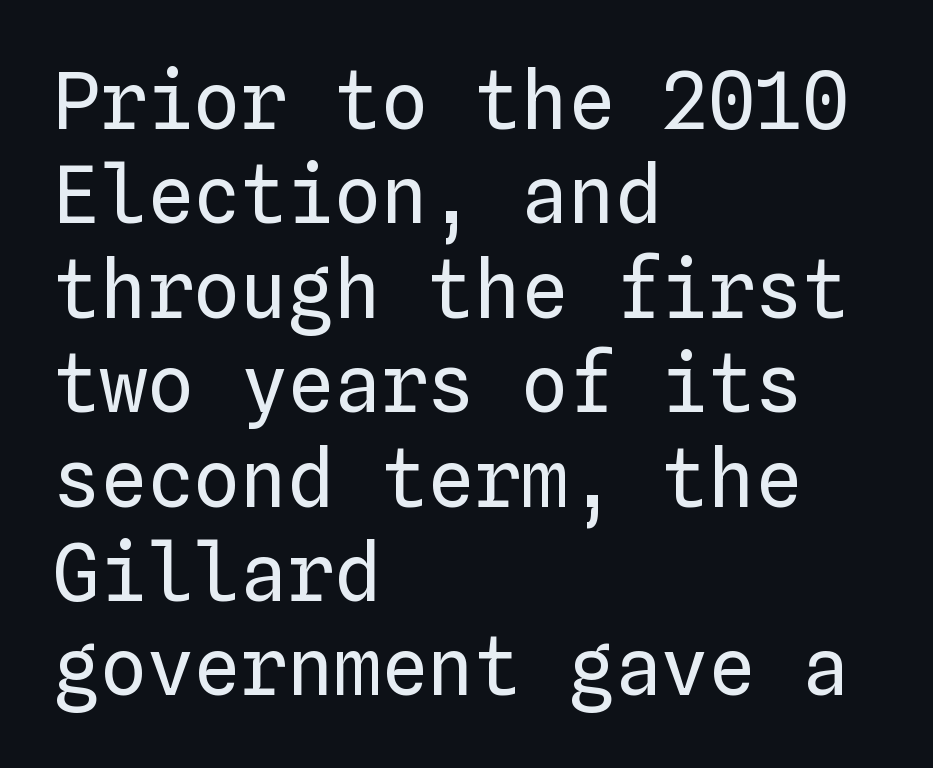
Q: Is the text bold? A: No.
Q: Is the text italic (slanted)? A: No, it is upright.
Q: Is the text underlined? A: No.
Q: How is the paragraph aligned? A: Left-aligned.
Q: Is the spacing between letters normal or unusually wide? A: Normal.
Q: Width (condensed, normal, or wide)? A: Normal.
Q: Stroke contrast? A: Low.
Q: x-height? A: Medium.
Q: Monospaced? A: Yes.
